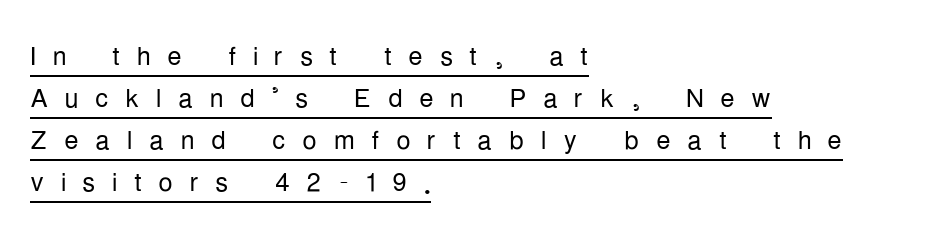
The type family on display is of the sans-serif kind. The glyphs are accompanied by a horizontal stroke just below them. A quiet, ordinary-to-light weight characterises the typeface. You can tell it's not italic because the verticals are truly vertical.
